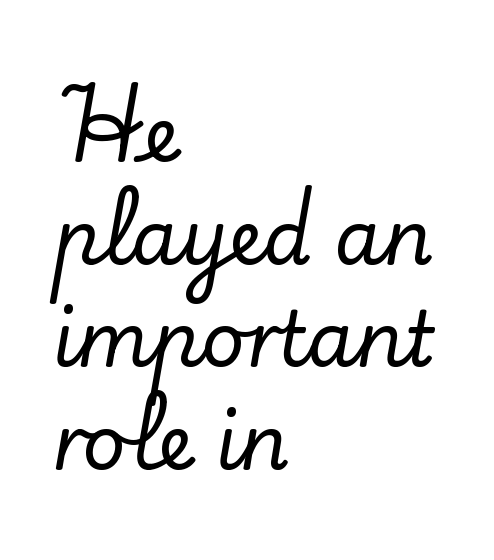
Is this a sans? No — the strokes have serifs. How would I describe the line gaps? Plain and ordinary. The letters advance in unequal steps, a hallmark of proportional type. Descenders hang freely into open space. Words appear dense and cohesive because spacing is normal.
